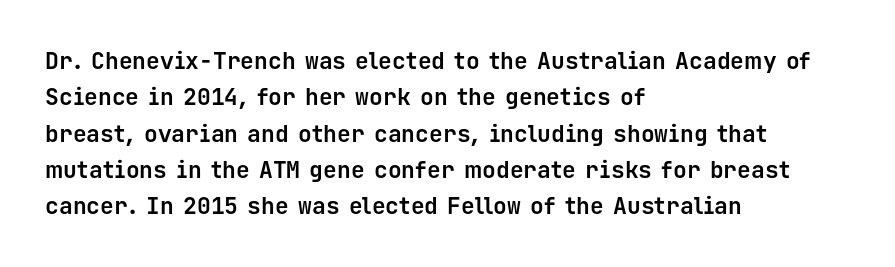
The text block is weighted toward the left margin, trailing off unevenly rightward. These lines carry a lot of weight — the face is fully bold. The letters stand upright; this is a roman face. Each row of text sits above clean, open space. This rendering leaves character spacing at its baseline value.
